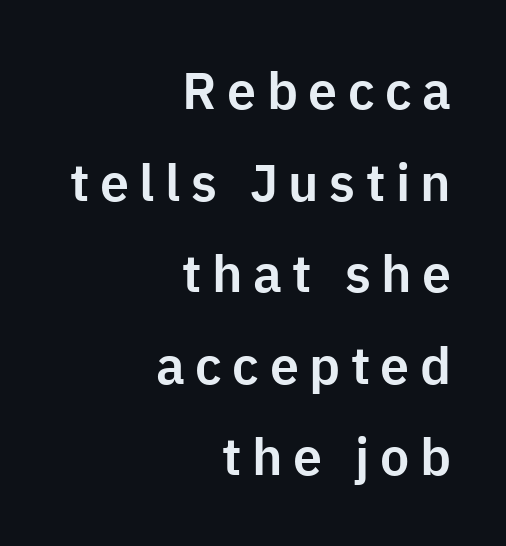
The image shows 52 px sans-serif type, upright; set right-aligned, line spacing 1.76x, unusually wide letter spacing (+0.2 em), not underlined; low stroke contrast and a medium x-height.
